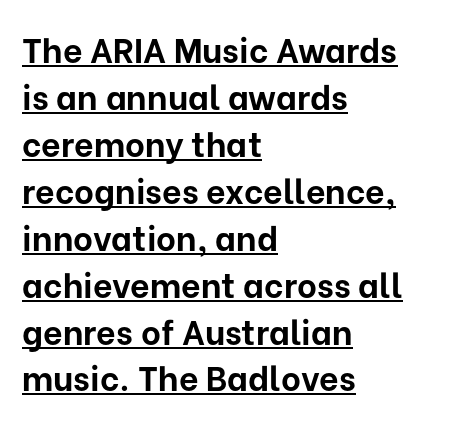
Q: Is the text bold? A: Yes.
Q: Is the text italic (slanted)? A: No, it is upright.
Q: Is the typeface a serif or a sans-serif typeface? A: Sans-serif.
Q: Is the text underlined? A: Yes.
Q: How is the paragraph aligned? A: Left-aligned.
Q: Is the spacing between letters normal or unusually wide? A: Normal.
Q: Is the spacing between lines tight, normal or loose? A: Normal.
Q: Width (condensed, normal, or wide)? A: Normal.
Q: Stroke contrast? A: Low.
Q: x-height? A: Medium.
Q: Monospaced? A: No.
